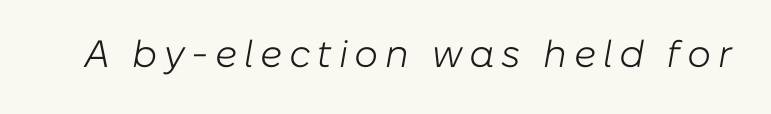
Q: Is the text bold? A: No.
Q: Is the text italic (slanted)? A: Yes, it leans right by about 10 degrees.
Q: Is the text underlined? A: No.
Q: Width (condensed, normal, or wide)? A: Normal.
Q: Stroke contrast? A: Low.
Q: x-height? A: Medium.
Q: Monospaced? A: No.
